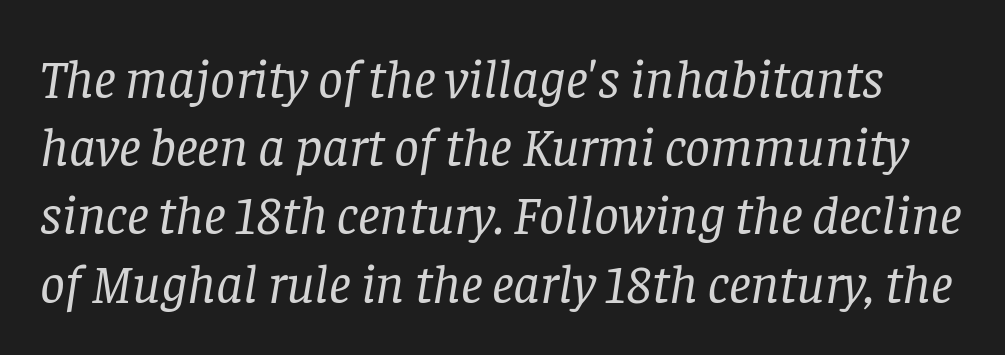
{"serif": "yes", "italic": "yes", "lean": "right", "slant_degrees": 8, "bold": "no", "weight": "regular", "width": "normal", "stroke_contrast": "low", "x_height": "large", "monospaced": "no", "underline": "no", "line_spacing_ratio": 1.24, "letter_spacing": "normal", "letter_spacing_em": 0.0, "glyph_px": 55}
